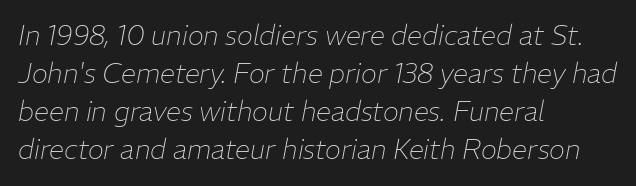
Q: Is the text bold? A: No.
Q: Is the text italic (slanted)? A: Yes, it leans right by about 11 degrees.
Q: Is the text underlined? A: No.
Q: How is the paragraph aligned? A: Left-aligned.
Q: Is the spacing between letters normal or unusually wide? A: Normal.
Q: Is the spacing between lines tight, normal or loose? A: Normal.
